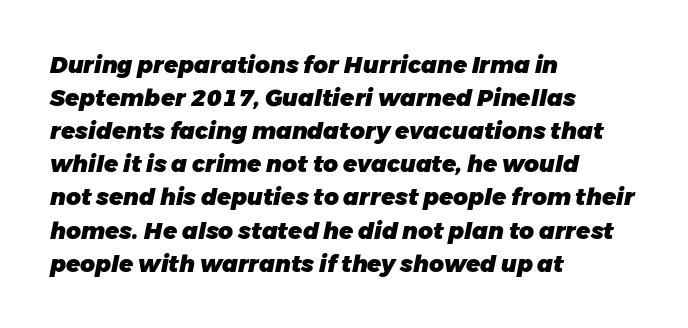
{"italic": "yes", "lean": "right", "slant_degrees": 11, "bold": "yes", "underline": "no", "align": "left", "line_spacing": "normal", "line_spacing_ratio": 1.44, "letter_spacing": "normal", "letter_spacing_em": 0.0, "glyph_px": 23}
